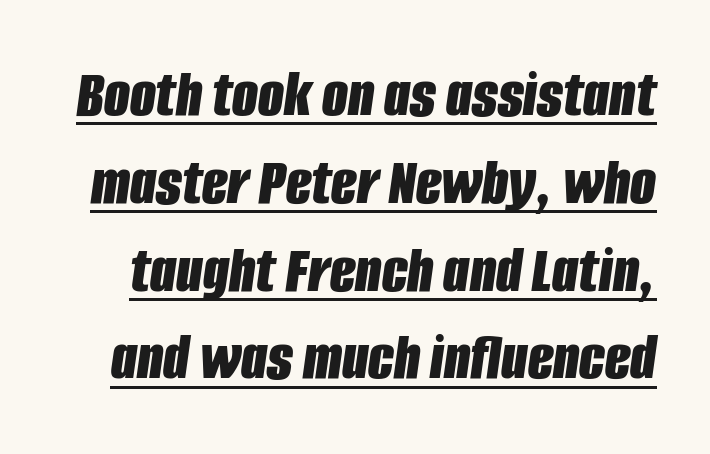
The image shows 67 px bold, condensed type, italic (leaning right); set normal line spacing (1.31x), normal letter spacing, underlined; low stroke contrast and a large x-height.
